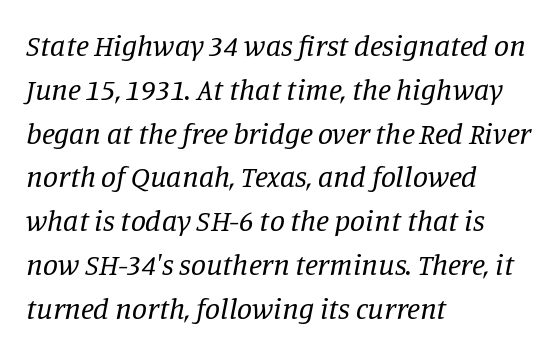
{"serif": "yes", "italic": "yes", "lean": "right", "slant_degrees": 11, "bold": "no", "weight": "regular", "width": "normal", "stroke_contrast": "low", "x_height": "large", "monospaced": "no", "underline": "no", "align": "left", "line_spacing": "normal", "line_spacing_ratio": 1.46, "letter_spacing": "normal", "letter_spacing_em": 0.0, "glyph_px": 30}
